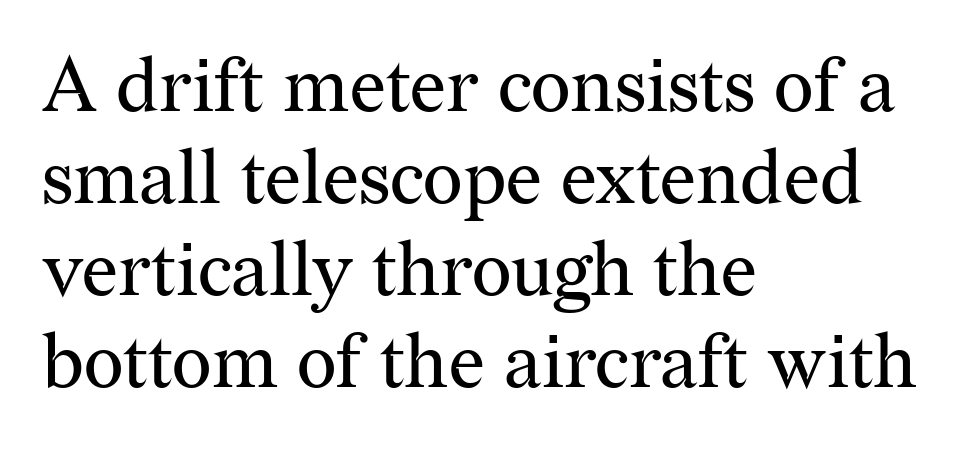
Nobody drew a line under any word here. Is the block centered? No — it sits flush against the left margin. This sample uses a serif face. The letters sit at their default tracking, neither squeezed nor spread.
